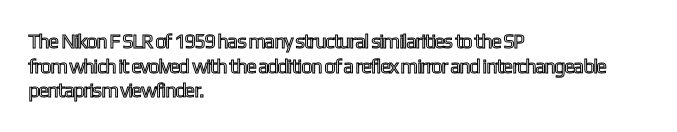
Q: Is the text italic (slanted)? A: No, it is upright.
Q: Is the text underlined? A: No.
Q: How is the paragraph aligned? A: Left-aligned.
Q: Is the spacing between letters normal or unusually wide? A: Normal.
